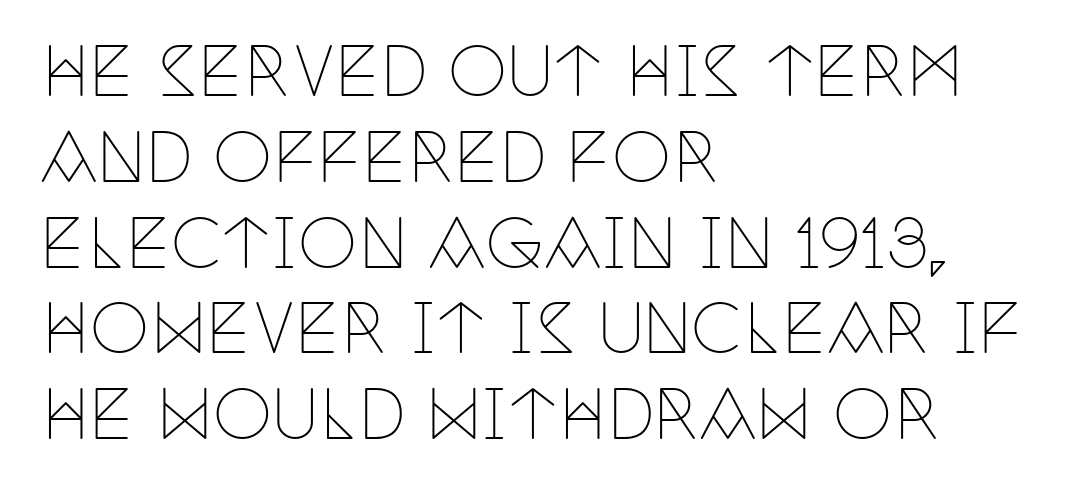
A typesetter would call this proportional, since set widths differ per character. These lines were composed using upright roman letters. Rows of type keep a routine distance in the vertical direction. No chunkiness to these letters — they're not bold. What stands out about the letter spacing? Nothing — it is the standard amount.
